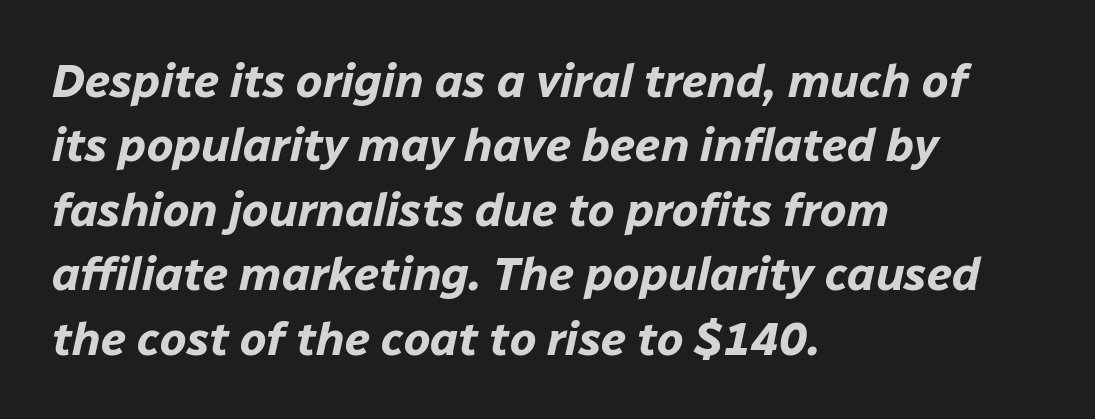
The image shows 47 px bold type, italic (leaning right); set left-aligned, normal line spacing (1.37x), normal letter spacing, not underlined; low stroke contrast and a medium x-height.
